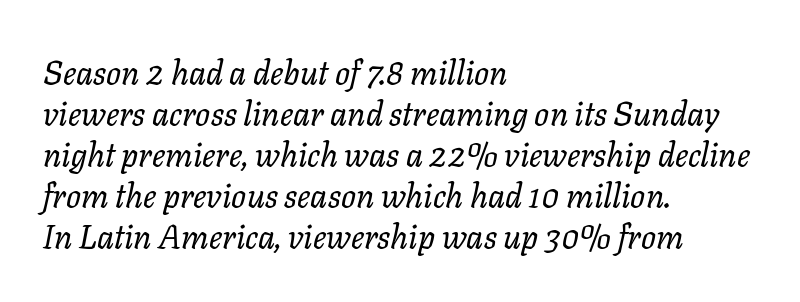
{"italic": "yes", "lean": "right", "slant_degrees": 11, "bold": "no", "weight": "regular", "width": "normal", "stroke_contrast": "low", "x_height": "medium", "monospaced": "no", "underline": "no", "align": "left", "line_spacing_ratio": 1.24, "letter_spacing": "normal", "letter_spacing_em": 0.0, "glyph_px": 33}
